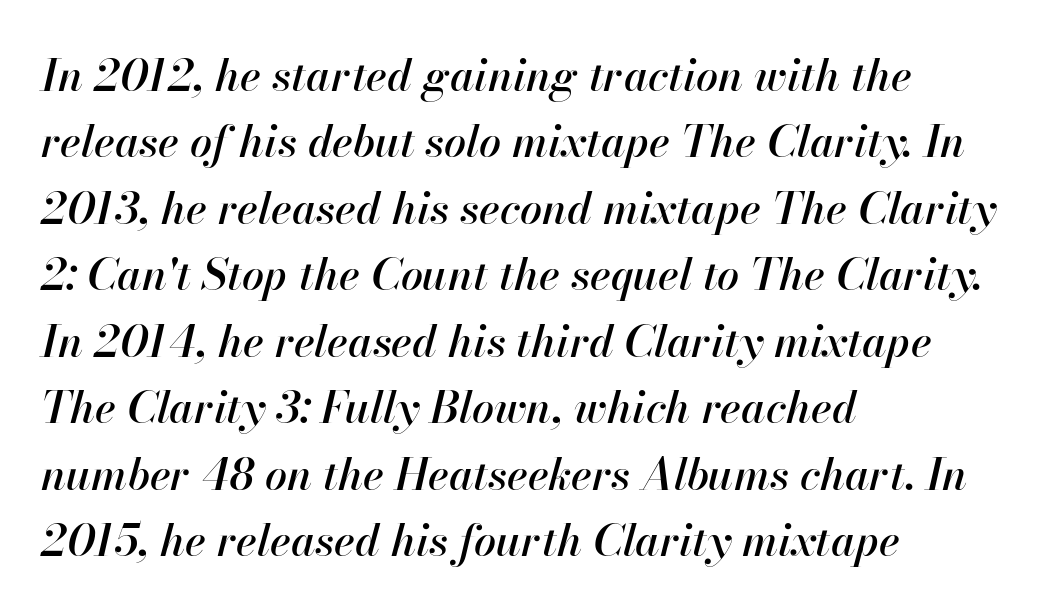
The font's italic variant was chosen for this text. Letter spacing: default. Left-aligned paragraph, ragged on the right. Successive baselines arrive at the customary interval. This sample has the flowing, uneven cadence of proportional lettering.
